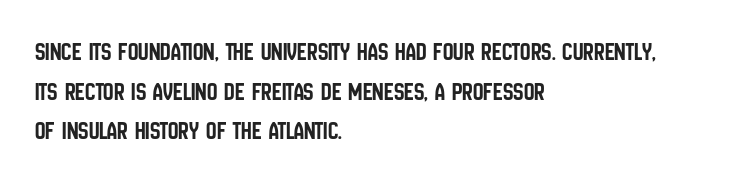
{"italic": "no", "underline": "no", "align": "left", "line_spacing": "normal", "line_spacing_ratio": 1.52, "letter_spacing": "normal", "letter_spacing_em": 0.0, "glyph_px": 26}
